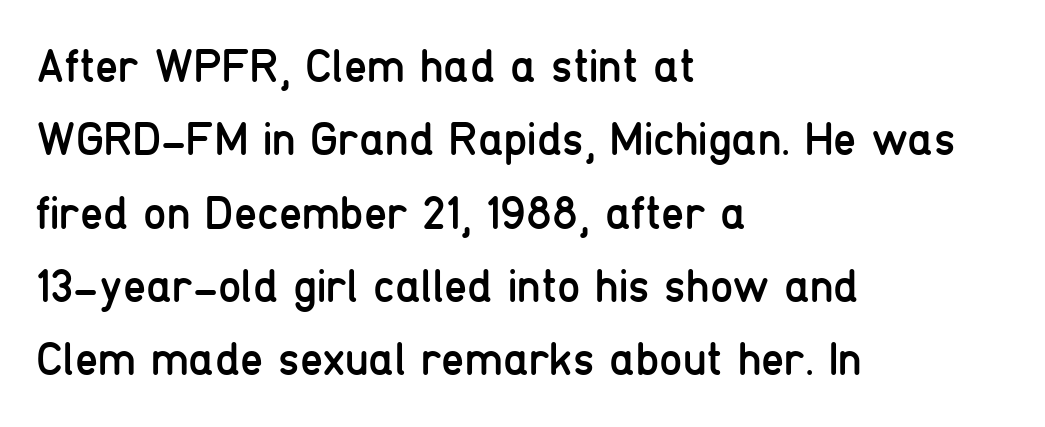
The image shows 47 px regular-weight, condensed sans-serif type, upright; set left-aligned, normal line spacing (1.56x), normal letter spacing, not underlined; low stroke contrast and a medium x-height.
